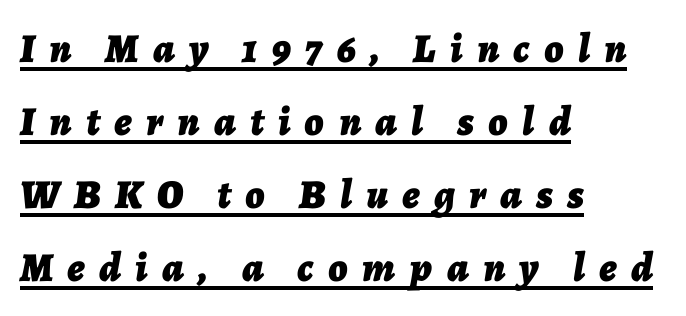
{"italic": "yes", "lean": "right", "slant_degrees": 7, "bold": "yes", "weight": "bold", "width": "normal", "stroke_contrast": "low", "x_height": "medium", "monospaced": "no", "underline": "yes", "align": "left", "line_spacing_ratio": 1.78, "letter_spacing": "wide", "letter_spacing_em": 0.35, "glyph_px": 41}
